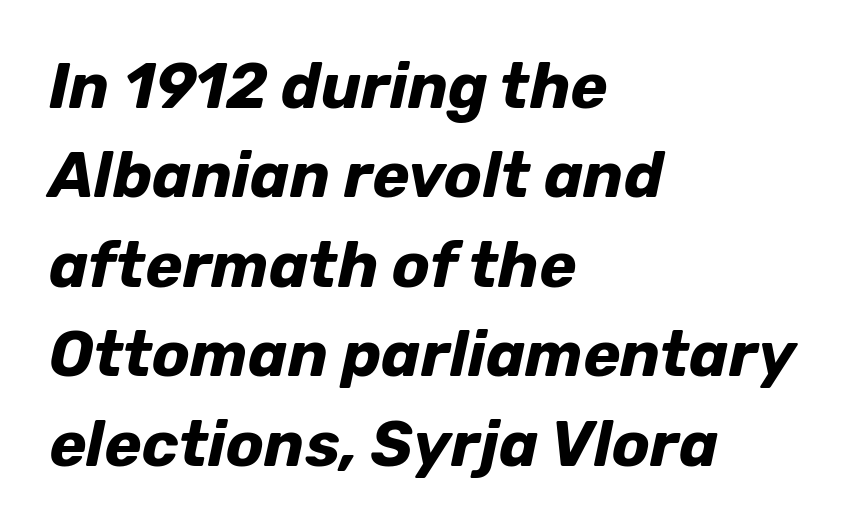
The image shows 63 px bold type, italic (leaning right); set left-aligned, normal line spacing (1.42x), normal letter spacing, not underlined; low stroke contrast and a medium x-height.
